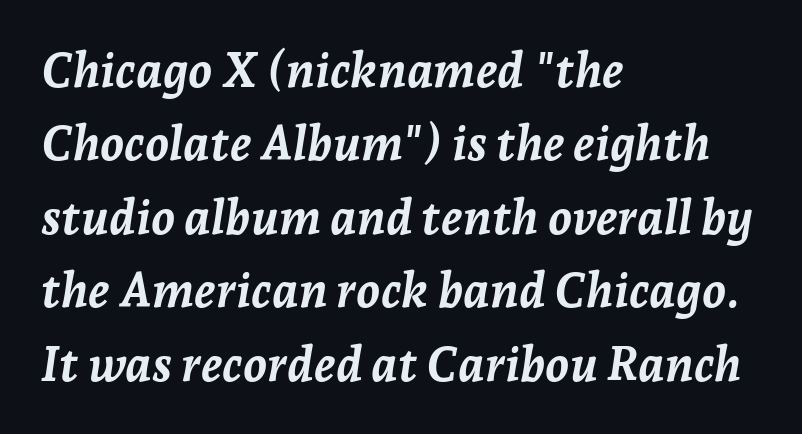
Q: Is the text bold? A: Yes.
Q: Is the text italic (slanted)? A: Yes, it leans right by about 7 degrees.
Q: Is the text underlined? A: No.
Q: How is the paragraph aligned? A: Left-aligned.
Q: Is the spacing between letters normal or unusually wide? A: Normal.
Q: Is the spacing between lines tight, normal or loose? A: Normal.
Q: Width (condensed, normal, or wide)? A: Normal.
Q: Stroke contrast? A: Low.
Q: x-height? A: Medium.
Q: Monospaced? A: No.
